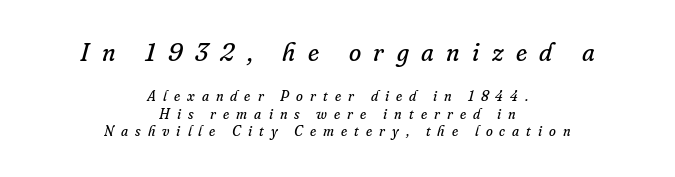
A clean baseline with only descenders dipping below it. How are the letters spaced? Widely, with obvious added tracking. No extra ink here — the face is not bold. Horizontally, the lines are justified to the midpoint only. Character size in the leading block exceeds that of the trailing block.
